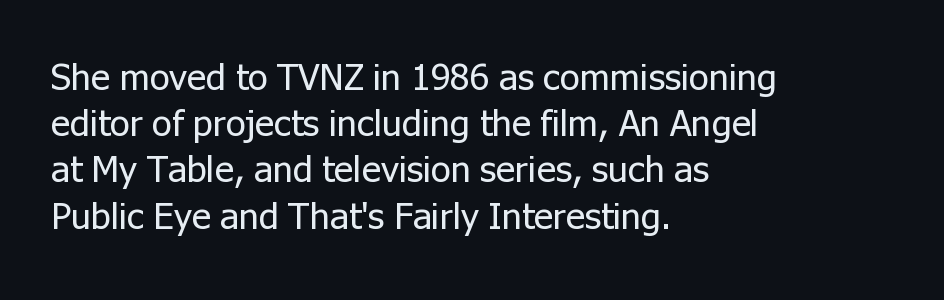
The image shows 37 px regular-weight sans-serif type, upright; set left-aligned, normal line spacing (1.25x), normal letter spacing, not underlined; low stroke contrast and a medium x-height.
